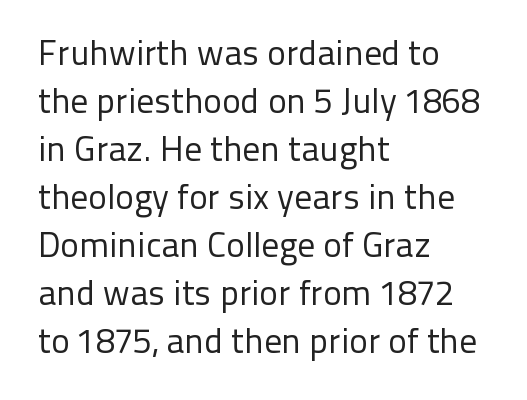
{"serif": "no", "italic": "no", "bold": "no", "weight": "regular", "width": "normal", "stroke_contrast": "low", "x_height": "medium", "monospaced": "no", "underline": "no", "align": "left", "line_spacing": "normal", "line_spacing_ratio": 1.37, "letter_spacing": "normal", "letter_spacing_em": 0.0, "glyph_px": 35}
